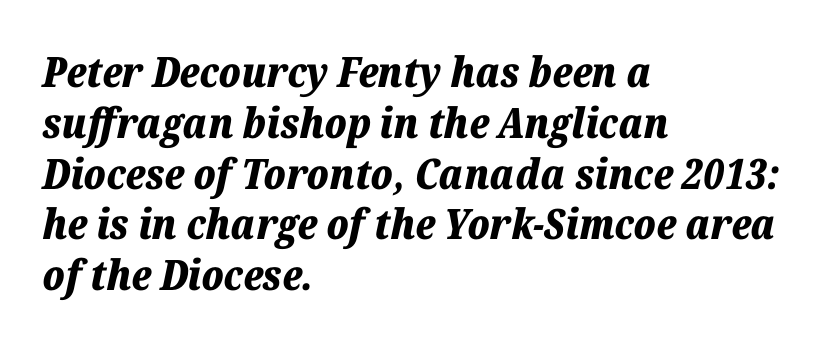
{"italic": "yes", "lean": "right", "slant_degrees": 12, "bold": "yes", "weight": "bold", "width": "normal", "stroke_contrast": "low", "x_height": "medium", "monospaced": "no", "underline": "no", "align": "left", "line_spacing_ratio": 1.21, "letter_spacing": "normal", "letter_spacing_em": 0.0, "glyph_px": 42}
